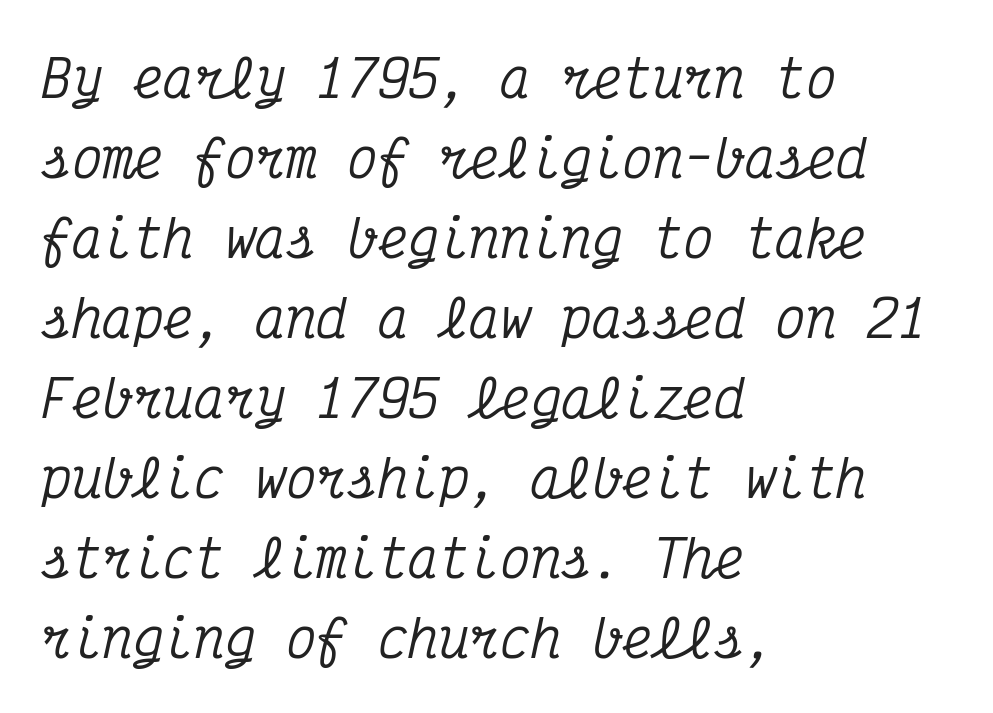
The whole block is typeset with a tilt. Successive baselines arrive at the customary interval. Layout note: lines flush left. This sample has the even, mechanical cadence of fixed-width lettering. What stands out about the letter spacing? Nothing — it is the standard amount.
